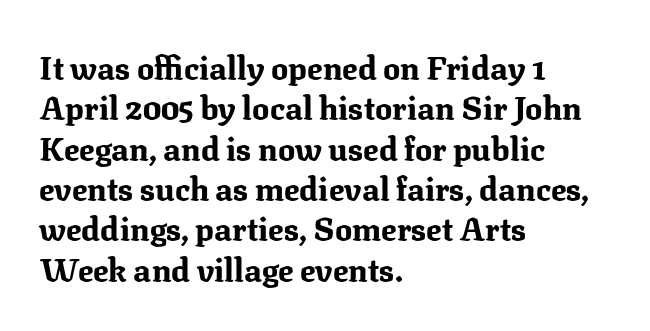
Q: Is the text bold? A: Yes.
Q: Is the text italic (slanted)? A: No, it is upright.
Q: Is the typeface a serif or a sans-serif typeface? A: Serif.
Q: Is the text underlined? A: No.
Q: How is the paragraph aligned? A: Left-aligned.
Q: Is the spacing between letters normal or unusually wide? A: Normal.
Q: Is the spacing between lines tight, normal or loose? A: Normal.
Q: Width (condensed, normal, or wide)? A: Normal.
Q: Stroke contrast? A: Medium.
Q: x-height? A: Medium.
Q: Monospaced? A: No.
